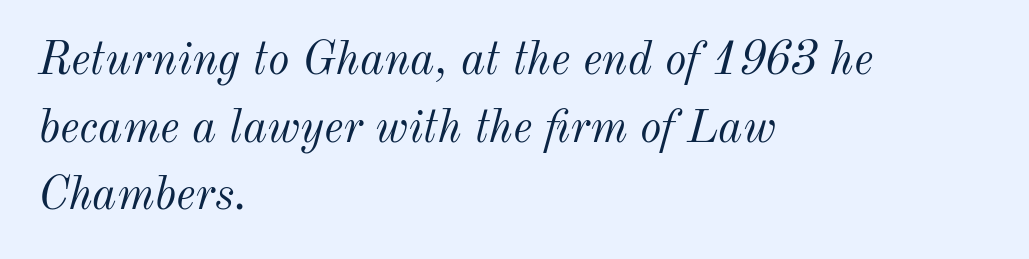
Default kerning and tracking; the words read as compact shapes. Note the varied advance widths — an 'i' is clearly narrower than an 'm'. Whoever set this chose a conventional vertical rhythm. The gap between lines stays unmarked. Would a proofreader flag this as italicized? Yes. Nothing heavy about these letters — not bold at all.
